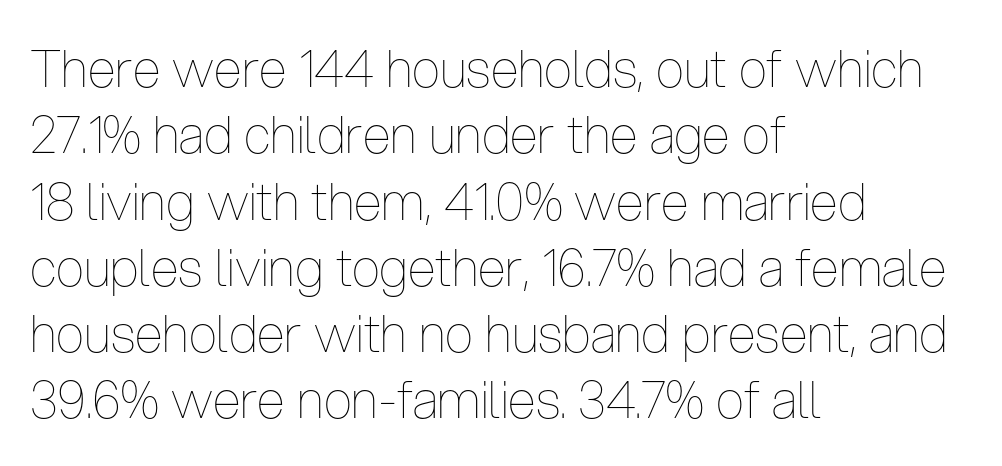
Q: Is the text bold? A: No.
Q: Is the text italic (slanted)? A: No, it is upright.
Q: Is the text underlined? A: No.
Q: How is the paragraph aligned? A: Left-aligned.
Q: Is the spacing between letters normal or unusually wide? A: Normal.
Q: Is the spacing between lines tight, normal or loose? A: Normal.
Q: Width (condensed, normal, or wide)? A: Condensed.
Q: Stroke contrast? A: Low.
Q: x-height? A: Medium.
Q: Monospaced? A: No.
